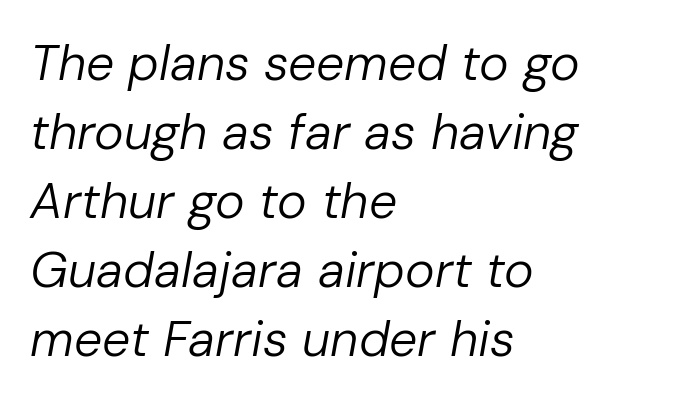
{"italic": "yes", "lean": "right", "slant_degrees": 10, "bold": "no", "weight": "regular", "width": "normal", "stroke_contrast": "low", "x_height": "medium", "monospaced": "no", "underline": "no", "align": "left", "line_spacing": "normal", "line_spacing_ratio": 1.38, "letter_spacing": "normal", "letter_spacing_em": 0.0, "glyph_px": 50}
